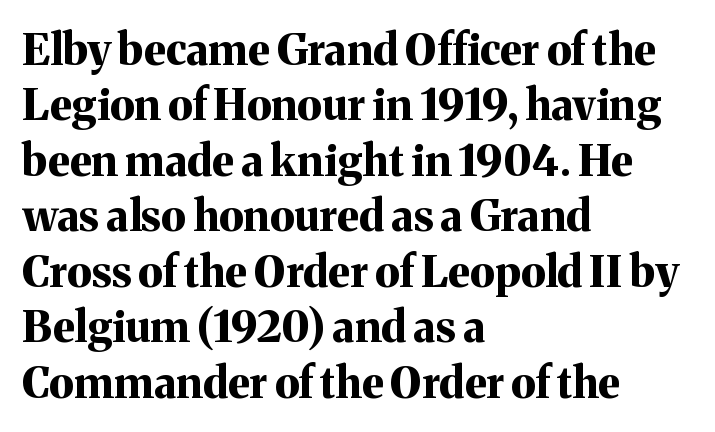
The strokes are fattened all the way to bold. The type is set solid horizontally, with unmodified tracking. This sample is left-justified, so line endings fall wherever the words run out. Italic? Not at all — the glyphs are vertical.
